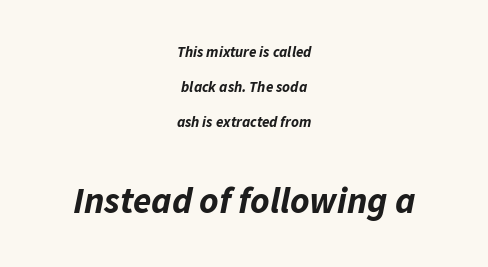
{"italic": "yes", "lean": "right", "slant_degrees": 11, "bold": "yes", "weight": "bold", "width": "normal", "stroke_contrast": "low", "x_height": "medium", "monospaced": "no", "underline": "no", "align": "center", "line_spacing": "loose", "line_spacing_ratio": 2.33, "letter_spacing": "normal", "letter_spacing_em": 0.0, "larger_block": "second", "size_ratio": 2.47, "glyph_px": 37}
